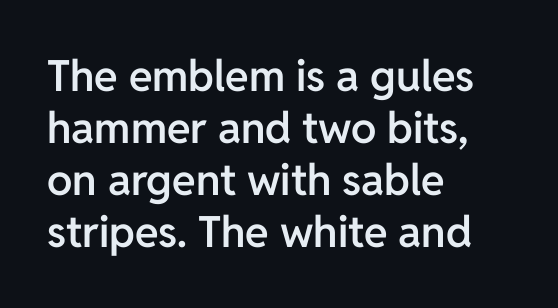
{"serif": "no", "italic": "no", "bold": "semi", "weight": "semibold", "width": "normal", "stroke_contrast": "low", "x_height": "medium", "monospaced": "no", "underline": "no", "align": "left", "line_spacing_ratio": 1.21, "letter_spacing": "normal", "letter_spacing_em": 0.0, "glyph_px": 43}
